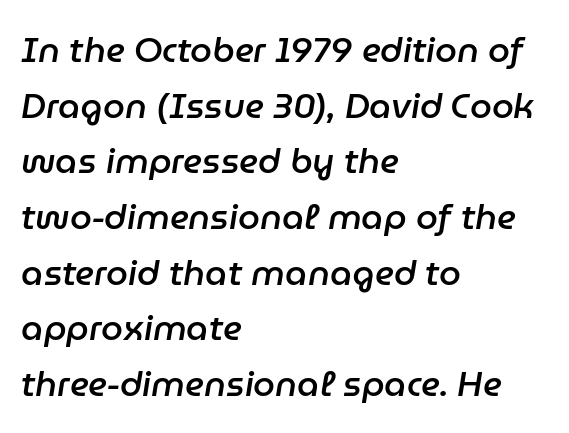
The image shows 35 px semibold type, italic (leaning right); set left-aligned, normal line spacing (1.59x), normal letter spacing, not underlined; low stroke contrast and a medium x-height.
